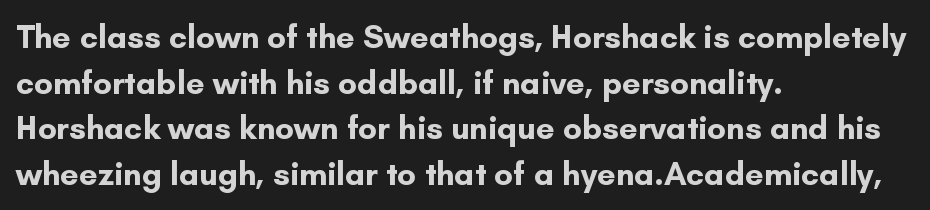
In terms of weight, the rendering is a true, heavy bold. The passage shown is typed in a proportional face where columns would drift. This sample keeps an unexceptional amount of space between lines. Posture: upright roman. Nothing unusual about the tracking: characters are spaced as the font intends.
